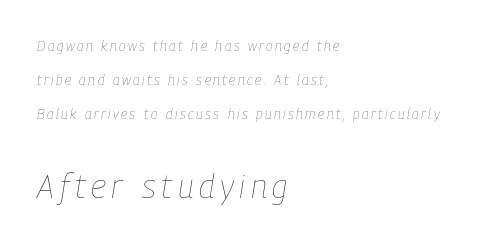
Q: Is the text bold? A: No.
Q: Is the text italic (slanted)? A: Yes, it leans right by about 9 degrees.
Q: Is the text underlined? A: No.
Q: How is the paragraph aligned? A: Left-aligned.
Q: Is the spacing between lines tight, normal or loose? A: Loose.
Q: Which block of text is set in a larger size, the first (top) or the second (bottom)? A: The second (bottom) one.
Q: Width (condensed, normal, or wide)? A: Condensed.
Q: Stroke contrast? A: Low.
Q: x-height? A: Medium.
Q: Monospaced? A: No.
